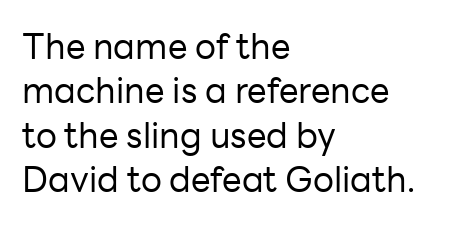
The image shows 35 px regular-weight sans-serif type, upright; set left-aligned, normal line spacing (1.27x), normal letter spacing, not underlined; low stroke contrast and a medium x-height.
